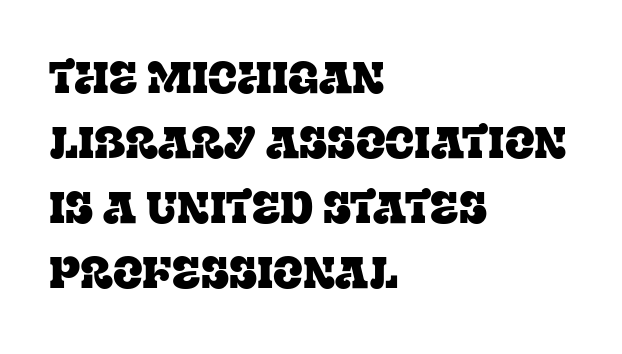
{"serif": "yes", "italic": "no", "width": "normal", "stroke_contrast": "low", "x_height": "large", "monospaced": "no", "underline": "no", "align": "left", "line_spacing": "normal", "line_spacing_ratio": 1.48, "letter_spacing": "normal", "letter_spacing_em": 0.0, "glyph_px": 44}
